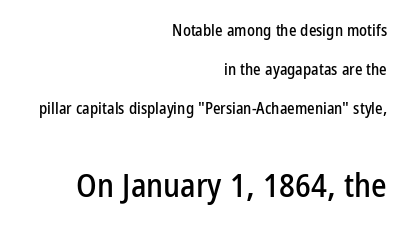
{"serif": "no", "italic": "no", "width": "condensed", "stroke_contrast": "low", "x_height": "medium", "monospaced": "no", "underline": "no", "align": "right", "line_spacing": "loose", "line_spacing_ratio": 2.43, "letter_spacing": "normal", "letter_spacing_em": 0.0, "larger_block": "second", "size_ratio": 2.06, "glyph_px": 33}
